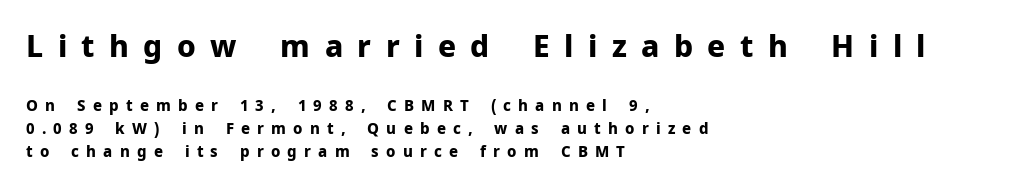
Rows of type keep a routine distance in the vertical direction. Caption: expanded tracking, letters set apart. Caption: bold face, heavy strokes. Large over small — that's the arrangement of the two blocks here. The letters stand upright; this is a roman face.
